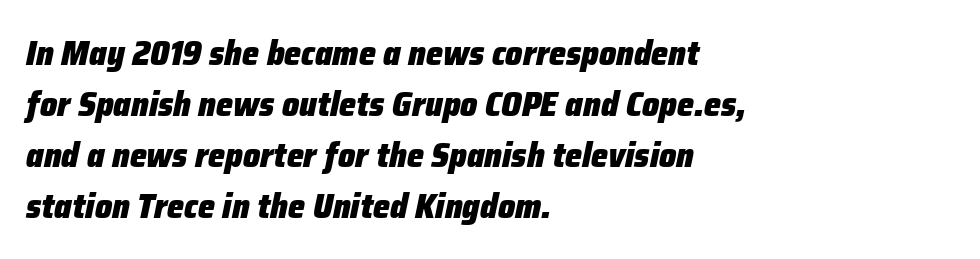
{"italic": "yes", "lean": "right", "slant_degrees": 12, "bold": "yes", "weight": "heavy", "width": "normal", "stroke_contrast": "low", "x_height": "medium", "monospaced": "no", "underline": "no", "align": "left", "line_spacing": "normal", "line_spacing_ratio": 1.5, "letter_spacing": "normal", "letter_spacing_em": 0.0, "glyph_px": 34}
